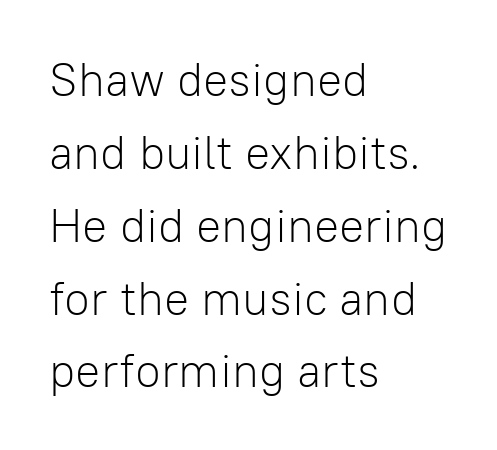
The strokes carry an ordinary text weight at most. Characters remain perfectly vertical along every line. Inter-character spacing is left at the font's built-in metrics. The typesetter chose a ragged-right arrangement here. The rendering shows plain stroke endings on the letterforms — a sans-serif design.
